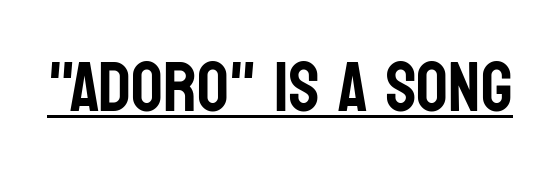
Q: Is the text italic (slanted)? A: No, it is upright.
Q: Is the typeface a serif or a sans-serif typeface? A: Sans-serif.
Q: Is the text underlined? A: Yes.
Q: Is the spacing between letters normal or unusually wide? A: Normal.
Q: Width (condensed, normal, or wide)? A: Condensed.
Q: Stroke contrast? A: Low.
Q: x-height? A: Large.
Q: Monospaced? A: No.
